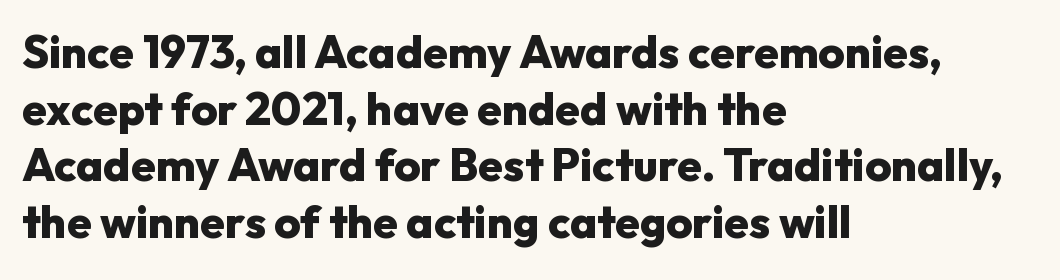
Q: Is the text bold? A: Yes.
Q: Is the text italic (slanted)? A: No, it is upright.
Q: Is the typeface a serif or a sans-serif typeface? A: Sans-serif.
Q: Is the text underlined? A: No.
Q: How is the paragraph aligned? A: Left-aligned.
Q: Is the spacing between letters normal or unusually wide? A: Normal.
Q: Is the spacing between lines tight, normal or loose? A: Normal.
Q: Width (condensed, normal, or wide)? A: Normal.
Q: Stroke contrast? A: Low.
Q: x-height? A: Medium.
Q: Monospaced? A: No.
